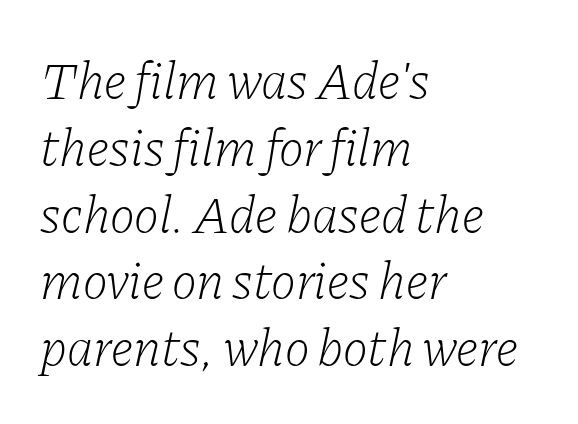
The image shows 53 px light serif type, italic (leaning right); set left-aligned, normal line spacing (1.26x), normal letter spacing, not underlined; low stroke contrast and a medium x-height.
